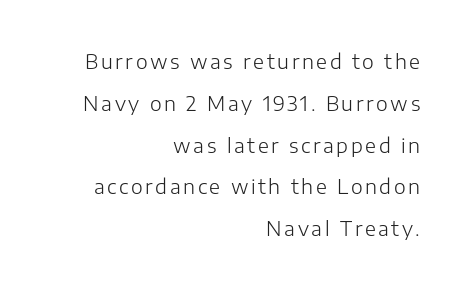
Q: Is the text bold? A: No.
Q: Is the text italic (slanted)? A: No, it is upright.
Q: Is the text underlined? A: No.
Q: How is the paragraph aligned? A: Right-aligned.
Q: Is the spacing between lines tight, normal or loose? A: Loose.
